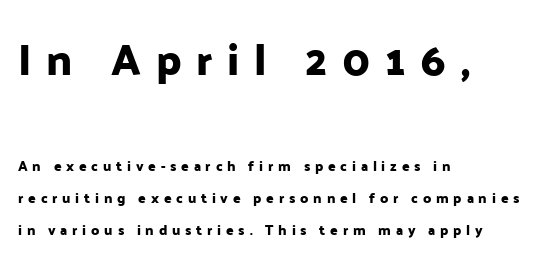
Size contrast runs from large at the top to small at the bottom. The letters advance in unequal steps, a hallmark of proportional type. This rendering employs a face without finishing strokes, i.e., a sans-serif. Glance below the letters and you will spot only blank space. Does extra space separate the letters? Yes, quite a lot of it. Horizontally, the lines are justified to the leading edge only.
